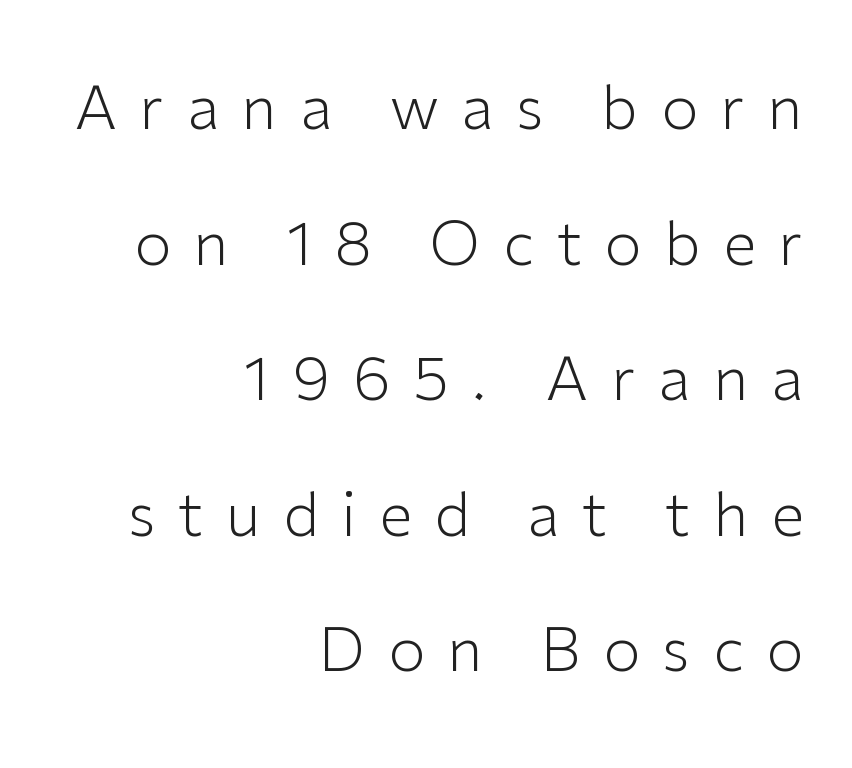
Line ends are locked; line starts wander. A typesetter would label this face a sans. If you drew a line through each stem, it would be perfectly vertical. Honestly, the rows look like they've been pulled way apart.
